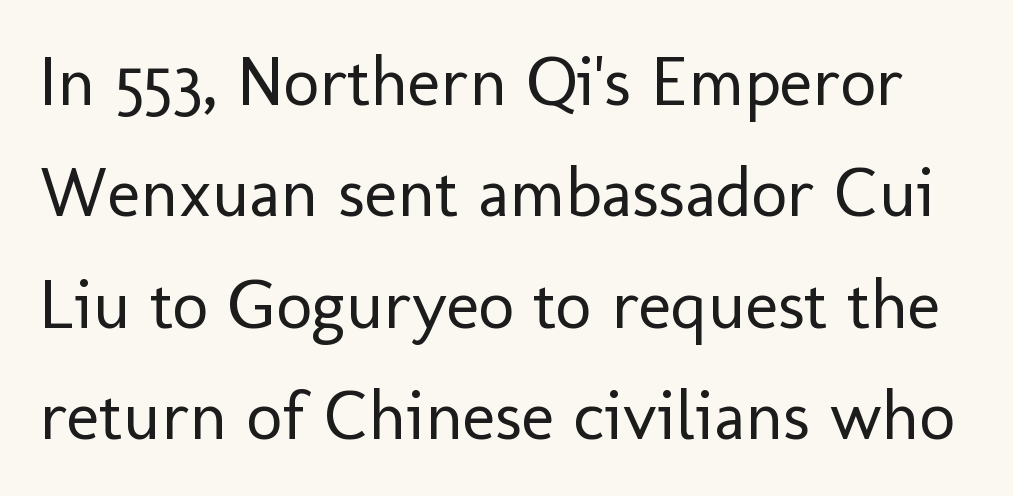
{"serif": "no", "italic": "no", "bold": "no", "weight": "regular", "width": "normal", "stroke_contrast": "low", "x_height": "medium", "monospaced": "no", "underline": "no", "line_spacing": "normal", "line_spacing_ratio": 1.59, "letter_spacing": "normal", "letter_spacing_em": 0.0, "glyph_px": 70}
